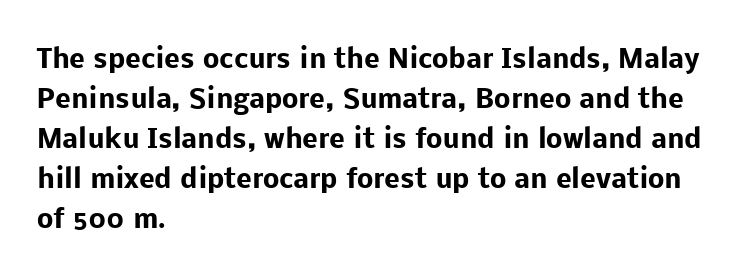
The letterforms sit shoulder to shoulder at normal distance. If you measured baseline to baseline, you'd find a middling distance. The specimen omits any rule beneath the text block's lines. These lines stack with their left ends in a neat column.
